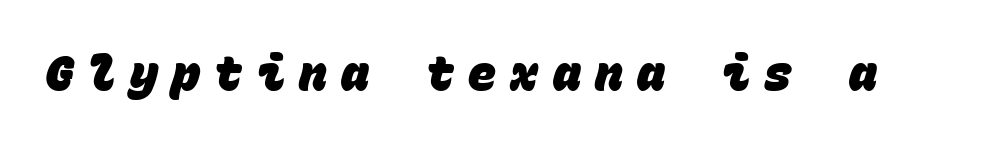
The image shows 47 px heavy sans-serif type, monospaced; set unusually wide letter spacing (+0.3 em), not underlined; low stroke contrast and a large x-height.
